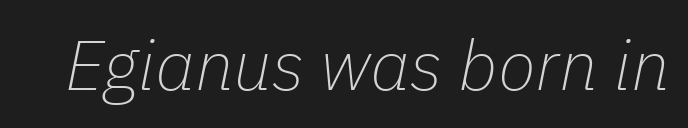
{"italic": "yes", "lean": "right", "slant_degrees": 11, "bold": "no", "weight": "thin", "width": "normal", "stroke_contrast": "low", "x_height": "medium", "monospaced": "no", "underline": "no", "letter_spacing": "normal", "letter_spacing_em": 0.0, "glyph_px": 70}
